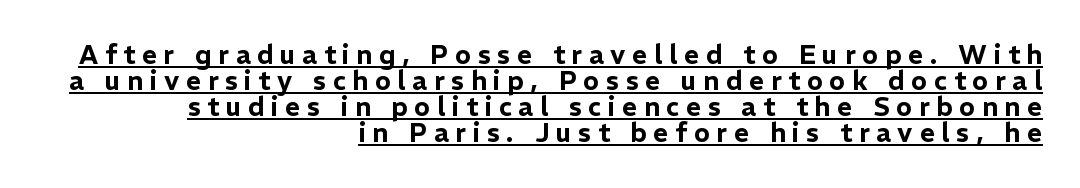
{"italic": "no", "underline": "yes", "align": "right", "line_spacing": "tight", "line_spacing_ratio": 1.0, "letter_spacing": "wide", "letter_spacing_em": 0.26, "glyph_px": 26}
